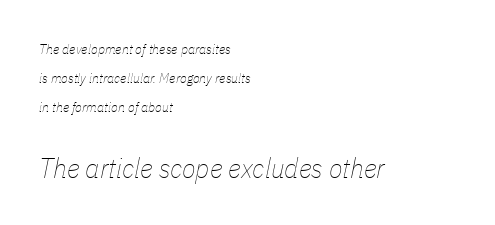
The image shows 28 px thin, condensed type, italic (leaning right); set left-aligned, loose line spacing (2.08x), normal letter spacing, not underlined; the second (bottom) block is 2.0x larger; low stroke contrast and a medium x-height.
